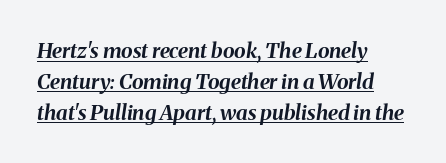
Caption: standard tracking, unaltered. Tall strokes in this sample are angled rather than plumb. Whoever set this chose a conventional vertical rhythm. These lines stack with their left ends in a neat column. The lettering is marked with a stroke running underneath it. How heavy is the stroke? Heavy — this is a bold.
